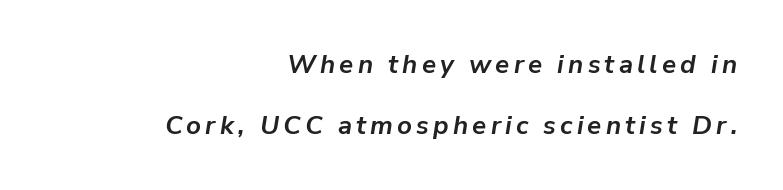
The image shows 26 px bold type, italic (leaning right); set right-aligned, loose line spacing (2.34x), not underlined.
